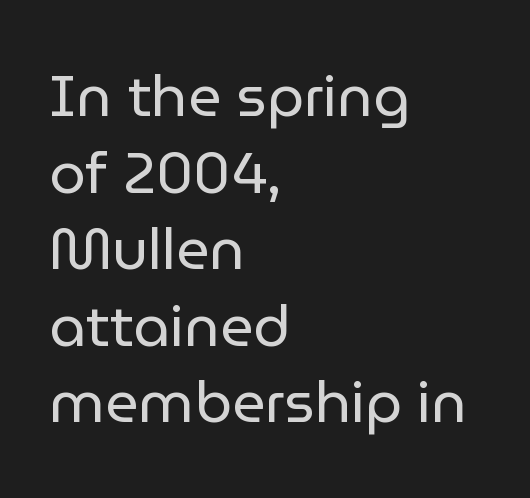
{"serif": "no", "italic": "no", "bold": "no", "weight": "regular", "width": "normal", "stroke_contrast": "low", "x_height": "medium", "monospaced": "no", "underline": "no", "align": "left", "line_spacing": "normal", "line_spacing_ratio": 1.32, "letter_spacing": "normal", "letter_spacing_em": 0.0, "glyph_px": 58}
